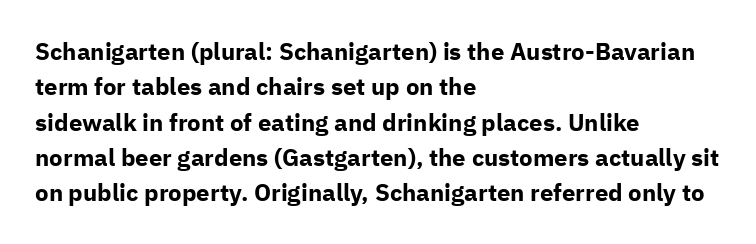
{"italic": "no", "bold": "yes", "underline": "no", "align": "left", "line_spacing": "normal", "line_spacing_ratio": 1.47, "letter_spacing": "normal", "letter_spacing_em": 0.0, "glyph_px": 24}
